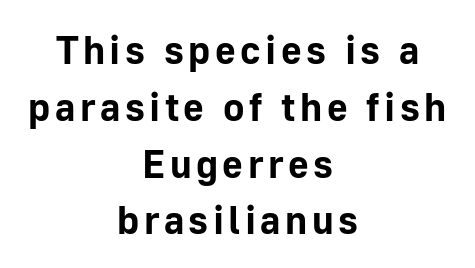
The strokes are fattened all the way to bold. A typesetter would label this face a sans. Quick note: underline off. Short and long lines alike share a common midpoint.
